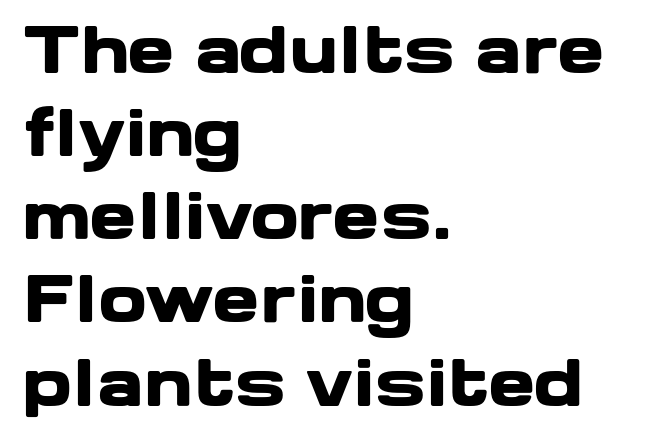
The image shows 63 px heavy, wide sans-serif type, upright; set left-aligned, normal line spacing (1.32x), normal letter spacing, not underlined; low stroke contrast and a medium x-height.
